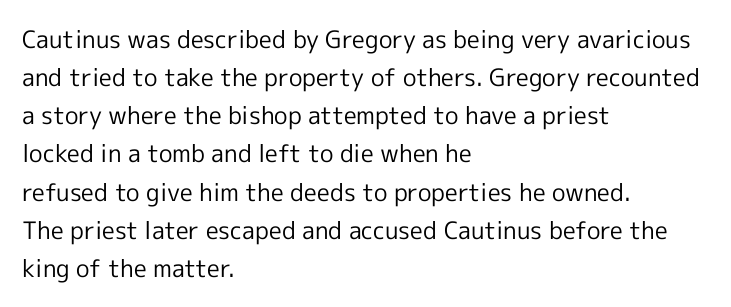
Q: Is the text bold? A: No.
Q: Is the text italic (slanted)? A: No, it is upright.
Q: Is the text underlined? A: No.
Q: How is the paragraph aligned? A: Left-aligned.
Q: Is the spacing between letters normal or unusually wide? A: Normal.
Q: Is the spacing between lines tight, normal or loose? A: Normal.
